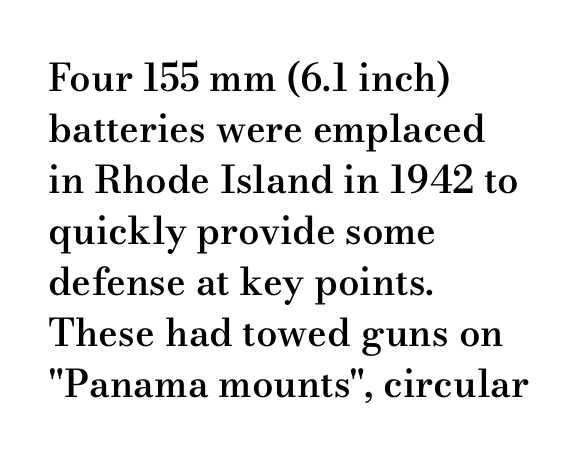
Q: Is the text bold? A: Semi-bold.
Q: Is the text italic (slanted)? A: No, it is upright.
Q: Is the typeface a serif or a sans-serif typeface? A: Serif.
Q: Is the text underlined? A: No.
Q: How is the paragraph aligned? A: Left-aligned.
Q: Is the spacing between letters normal or unusually wide? A: Normal.
Q: Is the spacing between lines tight, normal or loose? A: Normal.
Q: Width (condensed, normal, or wide)? A: Wide.
Q: Stroke contrast? A: Medium.
Q: x-height? A: Small.
Q: Monospaced? A: No.
